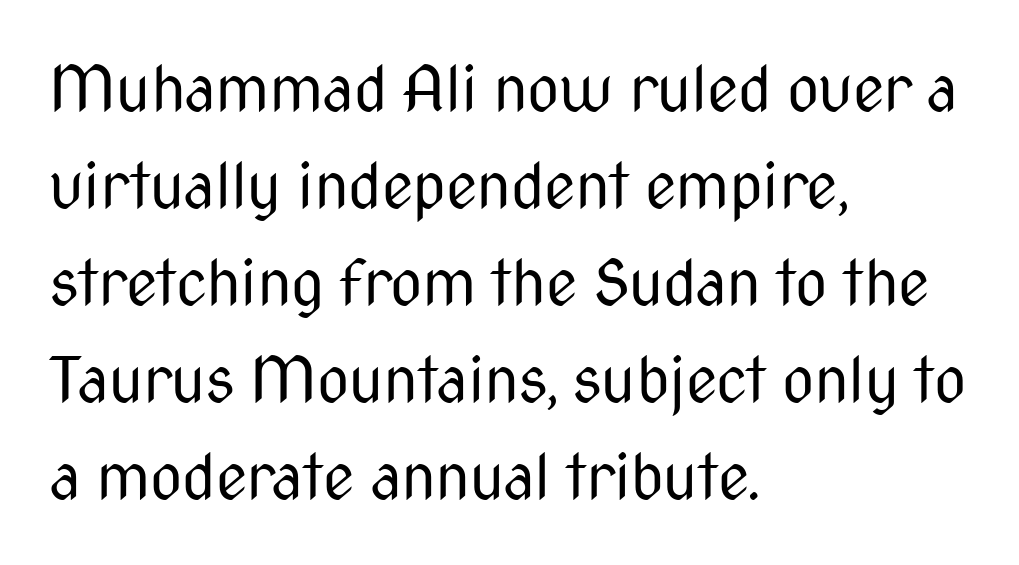
Q: Is the text bold? A: No.
Q: Is the text italic (slanted)? A: No, it is upright.
Q: Is the typeface a serif or a sans-serif typeface? A: Sans-serif.
Q: Is the text underlined? A: No.
Q: How is the paragraph aligned? A: Left-aligned.
Q: Is the spacing between letters normal or unusually wide? A: Normal.
Q: Is the spacing between lines tight, normal or loose? A: Normal.
Q: Width (condensed, normal, or wide)? A: Condensed.
Q: Stroke contrast? A: Medium.
Q: x-height? A: Medium.
Q: Monospaced? A: No.
